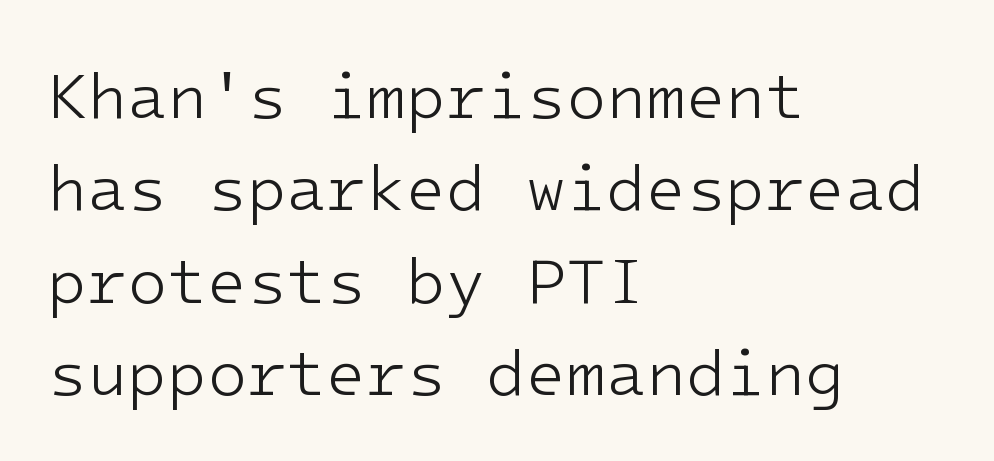
{"serif": "no", "italic": "no", "bold": "no", "weight": "light", "width": "normal", "stroke_contrast": "low", "x_height": "medium", "monospaced": "yes", "underline": "no", "align": "left", "line_spacing": "normal", "line_spacing_ratio": 1.42, "letter_spacing": "normal", "letter_spacing_em": 0.0, "glyph_px": 65}
